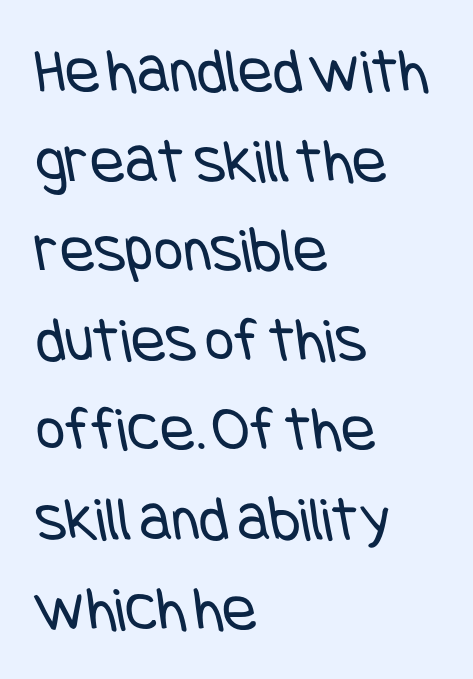
The typeface chosen for these lines omits serifs. Is this a heavy cut? Hardly; it is regular or lighter. The horizontal fit of the characters is conventional and even. The strip under each line holds only bare page. These lines sit exactly where default settings would place them. Visually the block forms a straight wall on the left and a jagged coastline on the right.
